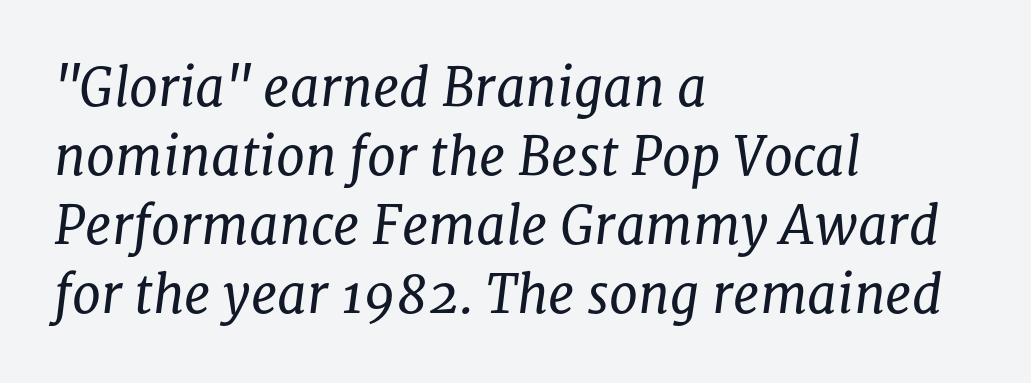
Descenders are the only things crossing below the line. How are the letters spaced? Ordinarily, with no added tracking. I'd call this a serif setting — the letters wear small feet. Designer's note — italics engaged.
